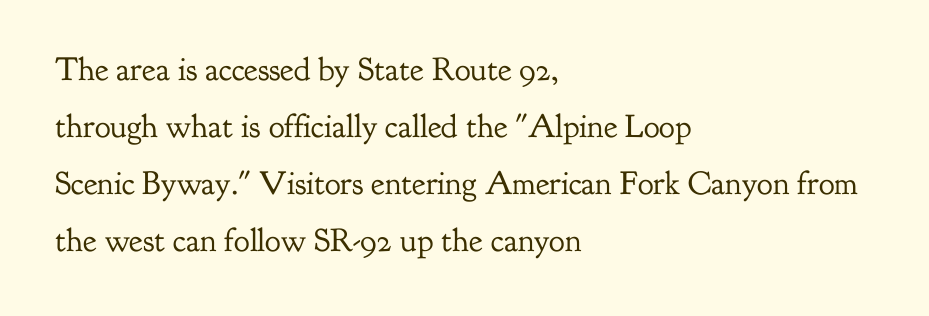
The rendering uses natural spacing where letterforms have individual widths. Is the block centered? No — it sits flush against the left margin. The string is rendered with underlining switched off. No heavy texture on the line: the type isn't bold. Italic? Not at all — the glyphs are vertical. The typeface chosen for these lines features serifs.
